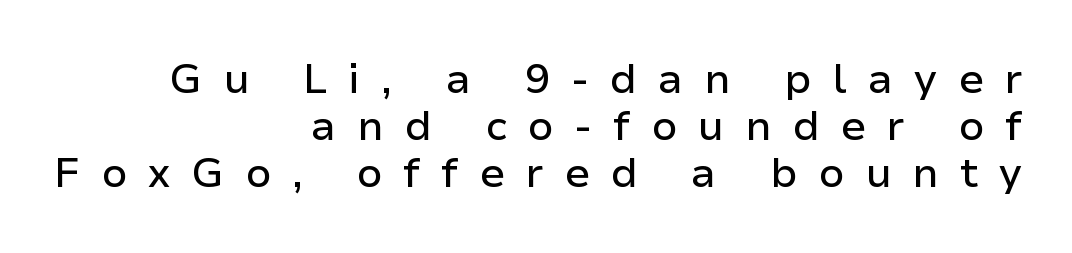
{"serif": "no", "italic": "no", "width": "normal", "stroke_contrast": "low", "x_height": "medium", "monospaced": "no", "underline": "no", "align": "right", "line_spacing": "tight", "line_spacing_ratio": 1.12, "letter_spacing": "wide", "letter_spacing_em": 0.49, "glyph_px": 42}
